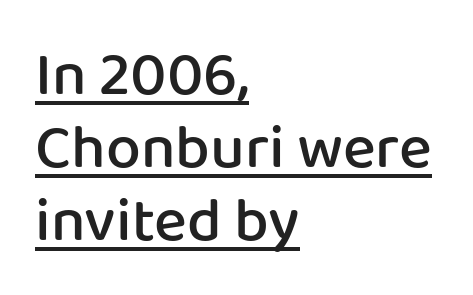
Q: Is the text bold? A: Semi-bold.
Q: Is the text italic (slanted)? A: No, it is upright.
Q: Is the typeface a serif or a sans-serif typeface? A: Sans-serif.
Q: Is the text underlined? A: Yes.
Q: How is the paragraph aligned? A: Left-aligned.
Q: Is the spacing between letters normal or unusually wide? A: Normal.
Q: Width (condensed, normal, or wide)? A: Normal.
Q: Stroke contrast? A: Low.
Q: x-height? A: Medium.
Q: Monospaced? A: No.
